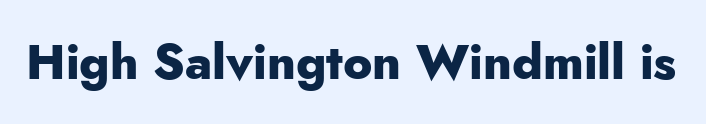
{"serif": "no", "italic": "no", "bold": "yes", "weight": "heavy", "width": "normal", "stroke_contrast": "low", "x_height": "small", "monospaced": "no", "underline": "no", "letter_spacing": "normal", "letter_spacing_em": 0.0, "glyph_px": 49}
